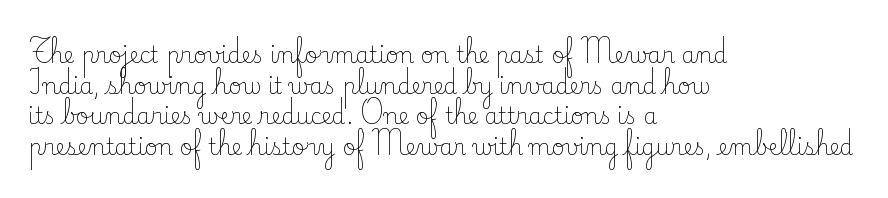
Here the glyphs are tracked normally, forming tight word shapes. This sample keeps an unexceptional amount of space between lines. Every character sits straight up, as roman type does. Each stroke keeps to a modest, everyday thickness or less. This rendering uses left alignment, leaving the right contour irregular. Descenders are the only things crossing below the line.
